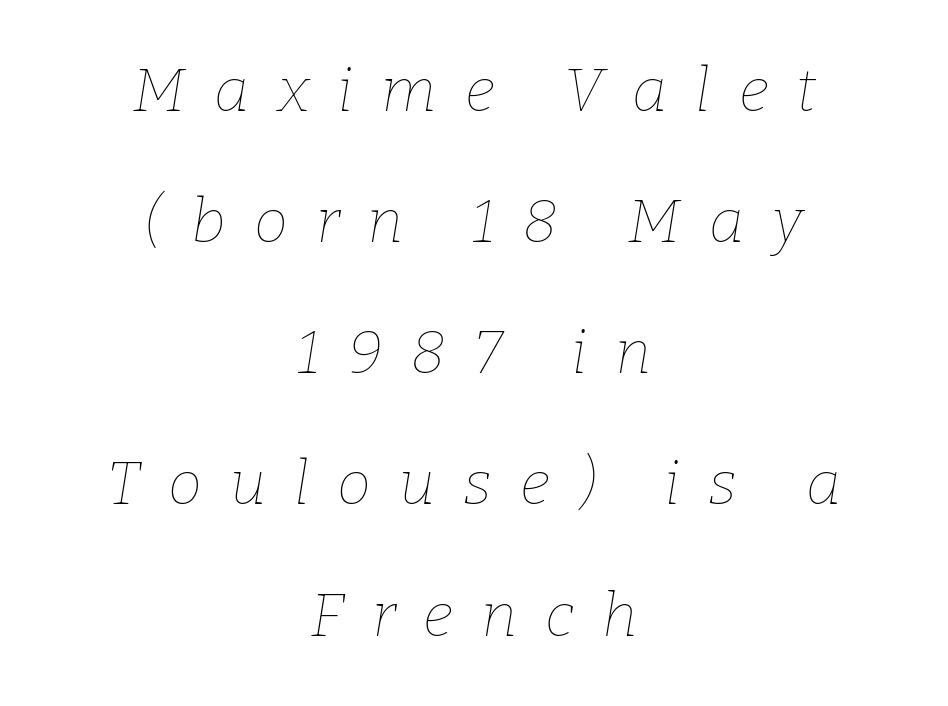
Q: Is the text bold? A: No.
Q: Is the text italic (slanted)? A: Yes, it leans right by about 9 degrees.
Q: Is the text underlined? A: No.
Q: How is the paragraph aligned? A: Centered.
Q: Is the spacing between letters normal or unusually wide? A: Unusually wide.
Q: Is the spacing between lines tight, normal or loose? A: Loose.
Q: Width (condensed, normal, or wide)? A: Normal.
Q: Stroke contrast? A: Low.
Q: x-height? A: Medium.
Q: Monospaced? A: No.
